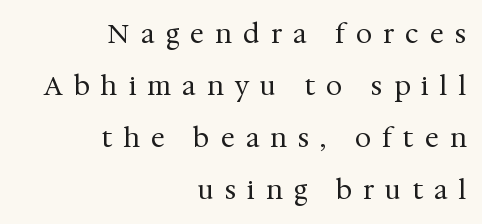
The image shows 26 px text type, upright; set right-aligned, loose line spacing (2.0x), unusually wide letter spacing (+0.44 em), not underlined.
